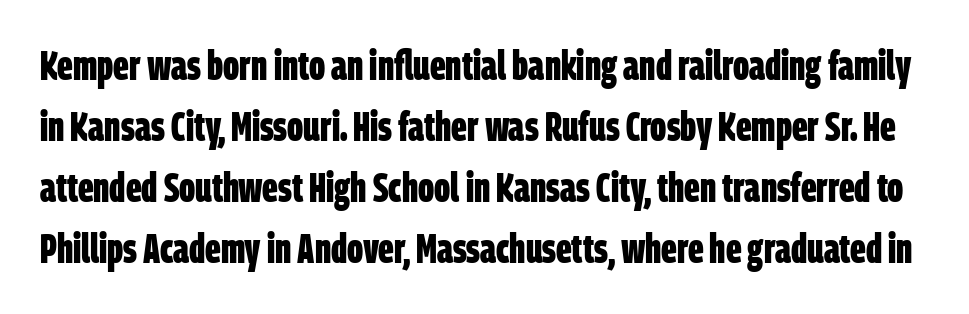
Q: Is the text bold? A: Yes.
Q: Is the typeface a serif or a sans-serif typeface? A: Sans-serif.
Q: Is the text underlined? A: No.
Q: Is the spacing between letters normal or unusually wide? A: Normal.
Q: Is the spacing between lines tight, normal or loose? A: Normal.
Q: Width (condensed, normal, or wide)? A: Condensed.
Q: Stroke contrast? A: Low.
Q: x-height? A: Large.
Q: Monospaced? A: No.
